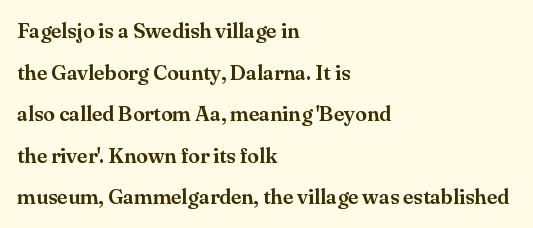
Casual observation: everything's shoved over to the left. One glance says open: line gaps are wider than usual. Inter-character spacing is left at the font's built-in metrics. Anything drawn beneath the words? Only blank space.
